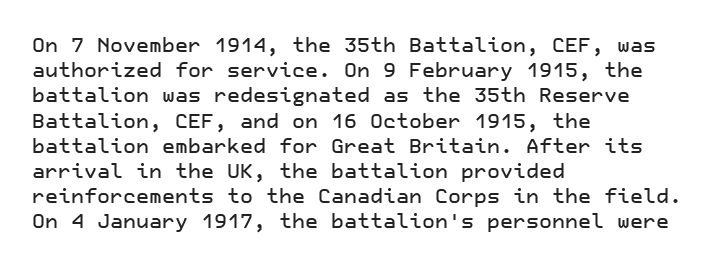
These lines keep a tight, regular rhythm from letter to letter. Successive baselines arrive at the customary interval. Unmarked baselines from the first word to the last. Casual observation: everything's shoved over to the left. This sample uses an upright cut, with every glyph sitting square on the baseline.
